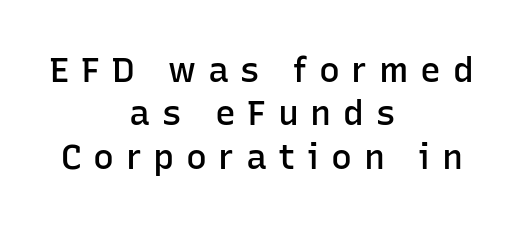
{"serif": "no", "italic": "no", "bold": "semi", "weight": "semibold", "width": "normal", "stroke_contrast": "low", "x_height": "medium", "monospaced": "no", "underline": "no", "align": "center", "line_spacing_ratio": 1.24, "letter_spacing": "wide", "letter_spacing_em": 0.33, "glyph_px": 35}
